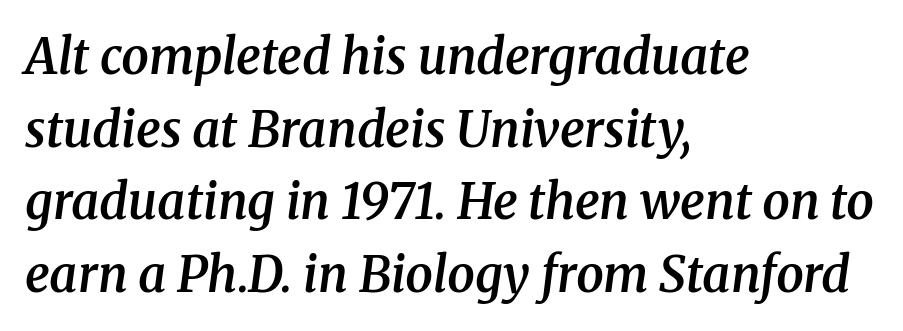
The image shows 49 px semibold serif type, italic (leaning right); set left-aligned, normal line spacing (1.48x), normal letter spacing, not underlined; medium stroke contrast and a medium x-height.
